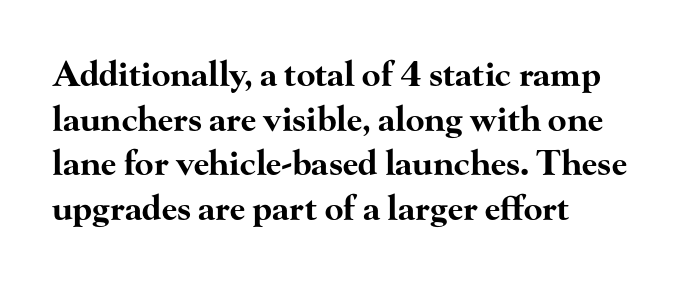
Varying glyph widths throughout — classic text-font behaviour. The words here are not underlined. Are there feet on the stems? There are — it's a serif. Designer's note — italics off, roman on. These lines keep a tight, regular rhythm from letter to letter. Every row of glyphs begins at an identical x-position on the left.
